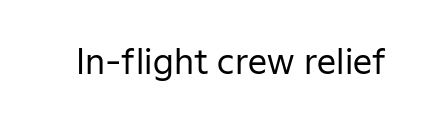
{"serif": "no", "italic": "no", "bold": "no", "weight": "regular", "width": "normal", "stroke_contrast": "low", "x_height": "medium", "monospaced": "no", "underline": "no", "letter_spacing": "normal", "letter_spacing_em": 0.0, "glyph_px": 34}
